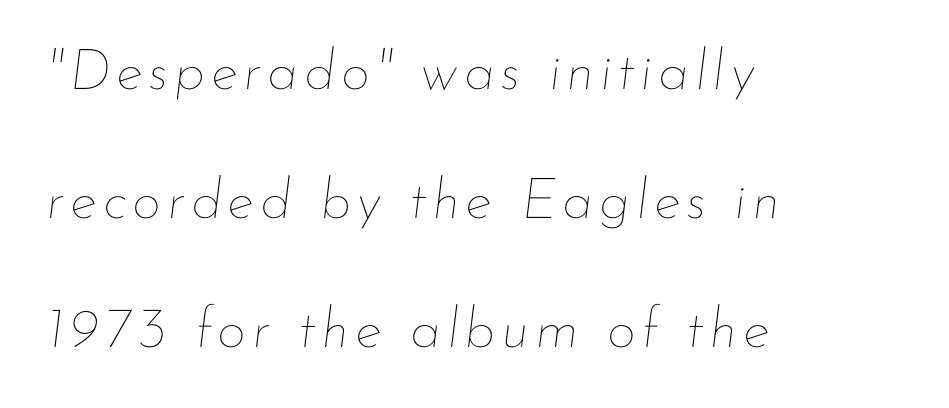
The face looks like a standard text weight, possibly lighter. If you drew a ruler down the left edge, every line would touch it. You could not count columns in this text — the font is proportionally spaced. The lettering tilts uniformly, giving the passage an italic look. Whoever set this chose breathing room over compactness in the vertical rhythm. Bare-footed words on every line.
